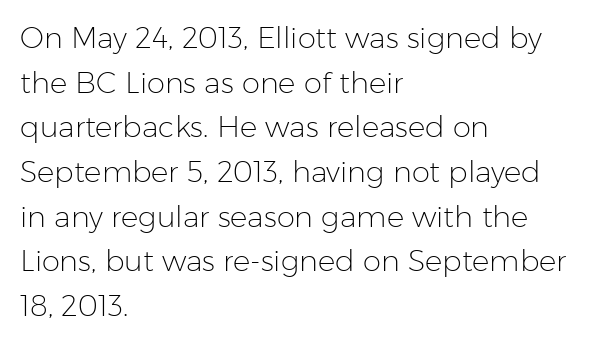
The image shows 29 px light sans-serif type, upright; set left-aligned, normal line spacing (1.54x), normal letter spacing, not underlined; low stroke contrast and a medium x-height.
